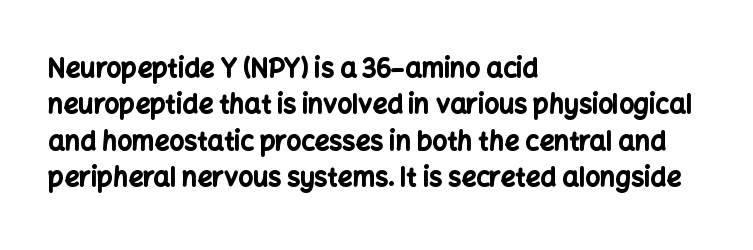
Q: Is the text bold? A: Yes.
Q: Is the text italic (slanted)? A: No, it is upright.
Q: Is the text underlined? A: No.
Q: How is the paragraph aligned? A: Left-aligned.
Q: Is the spacing between letters normal or unusually wide? A: Normal.
Q: Is the spacing between lines tight, normal or loose? A: Normal.
